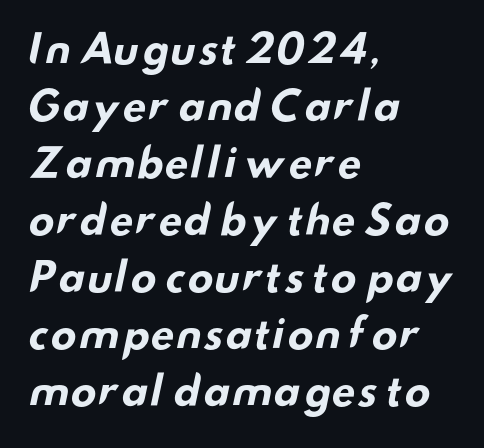
The image shows 39 px bold, wide sans-serif type; set left-aligned, normal line spacing (1.46x), normal letter spacing, not underlined; low stroke contrast and a small x-height.
